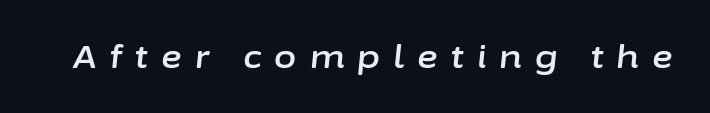
The letterforms stand isolated, each surrounded by extra space. This is oblique type, the kind used for emphasis or titles. Varying glyph widths throughout — classic text-font behaviour. Plain, unruled lines of type.
